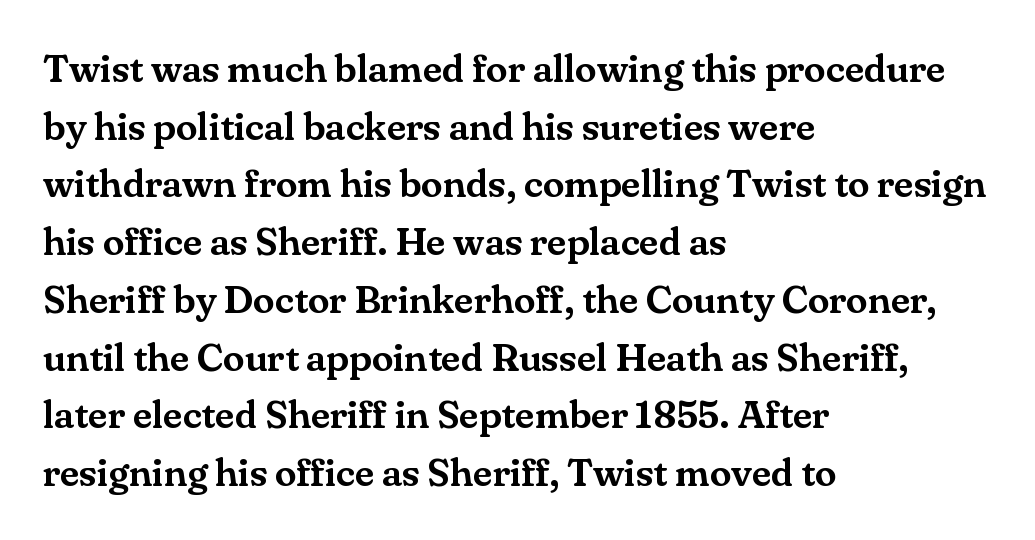
Q: Is the text italic (slanted)? A: No, it is upright.
Q: Is the typeface a serif or a sans-serif typeface? A: Serif.
Q: Is the text underlined? A: No.
Q: How is the paragraph aligned? A: Left-aligned.
Q: Is the spacing between letters normal or unusually wide? A: Normal.
Q: Is the spacing between lines tight, normal or loose? A: Normal.
Q: Width (condensed, normal, or wide)? A: Normal.
Q: Stroke contrast? A: Medium.
Q: x-height? A: Small.
Q: Monospaced? A: No.
